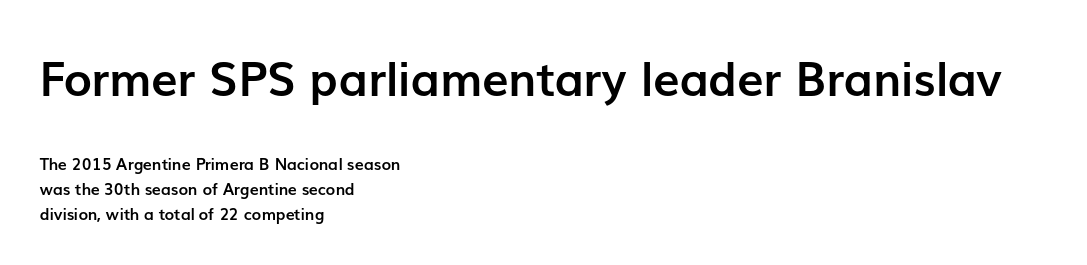
Designer's note — italics off, roman on. Compared with typical body copy, the letter spacing here is the same. Compared with typical paragraphs, the rows here are spaced about the same. Students, this is bold: see how much ink each stroke carries. Leftover space on each line is placed entirely after the last word. Size hierarchy here favors the leading block over the trailing one.
